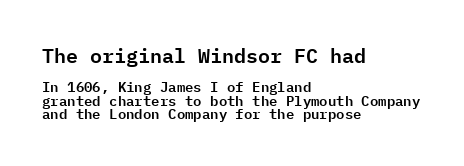
The image shows 20 px text type, upright; set left-aligned, tight line spacing (0.96x), normal letter spacing, not underlined; the first (top) block is 1.43x larger.
